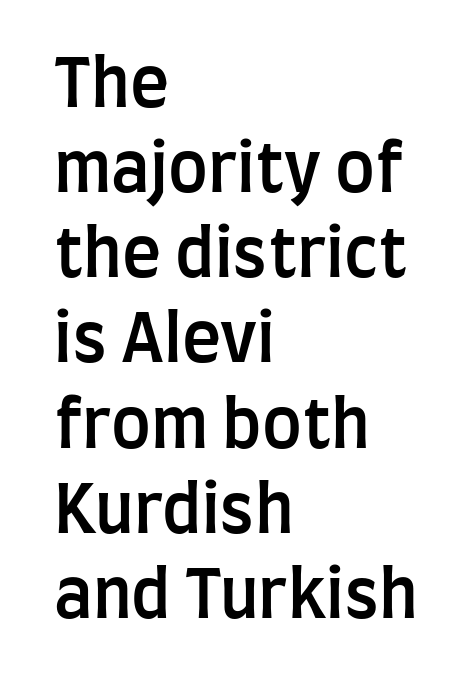
{"serif": "no", "italic": "no", "bold": "semi", "weight": "semibold", "width": "condensed", "stroke_contrast": "low", "x_height": "large", "monospaced": "no", "underline": "no", "align": "left", "line_spacing": "normal", "line_spacing_ratio": 1.29, "letter_spacing": "normal", "letter_spacing_em": 0.0, "glyph_px": 66}
